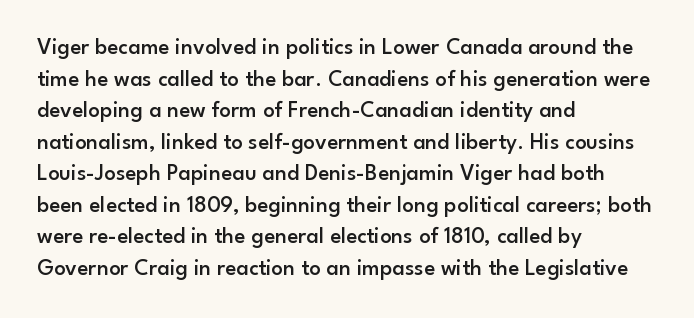
The image shows 23 px text type, upright; set left-aligned, normal line spacing (1.37x), normal letter spacing, not underlined.
